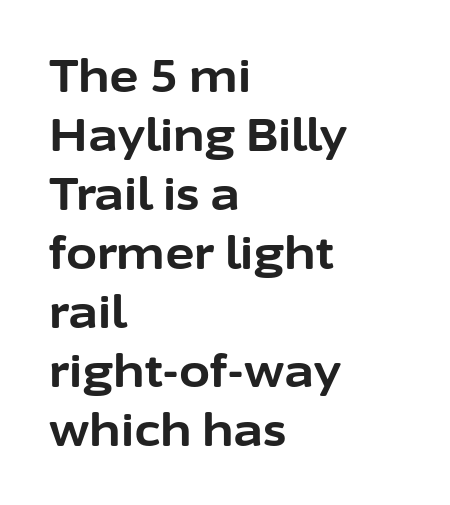
Q: Is the text bold? A: Yes.
Q: Is the text italic (slanted)? A: No, it is upright.
Q: Is the typeface a serif or a sans-serif typeface? A: Sans-serif.
Q: Is the text underlined? A: No.
Q: How is the paragraph aligned? A: Left-aligned.
Q: Is the spacing between letters normal or unusually wide? A: Normal.
Q: Is the spacing between lines tight, normal or loose? A: Normal.
Q: Width (condensed, normal, or wide)? A: Normal.
Q: Stroke contrast? A: Low.
Q: x-height? A: Medium.
Q: Monospaced? A: No.
